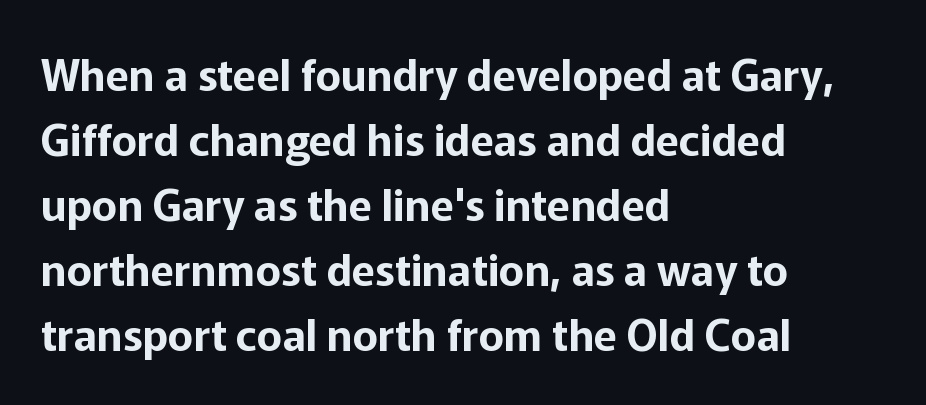
Rows of type keep a routine distance in the vertical direction. Decoration check: the copy has no underline. No feet cap the strokes, marking this as sans-serif type. What stands out about the letter spacing? Nothing — it is the standard amount. The compositor pushed each line to the left boundary. Posture: vertical.
